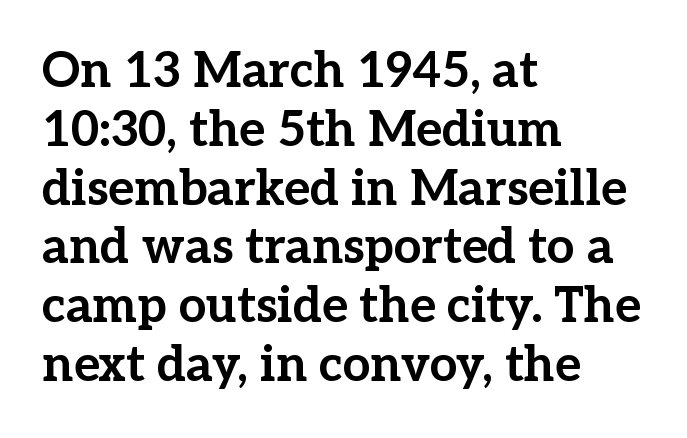
The image shows 49 px bold serif type, upright; set left-aligned, line spacing 1.2x, normal letter spacing, not underlined; low stroke contrast and a medium x-height.
